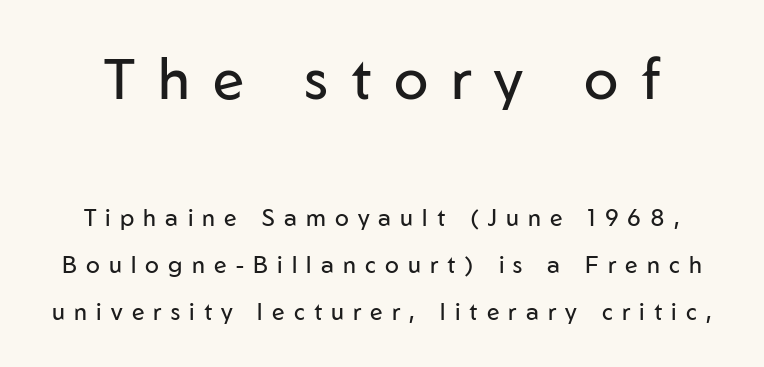
Q: Is the text bold? A: No.
Q: Is the text italic (slanted)? A: No, it is upright.
Q: Is the typeface a serif or a sans-serif typeface? A: Sans-serif.
Q: Is the text underlined? A: No.
Q: Is the spacing between letters normal or unusually wide? A: Unusually wide.
Q: Is the spacing between lines tight, normal or loose? A: Loose.
Q: Which block of text is set in a larger size, the first (top) or the second (bottom)? A: The first (top) one.
Q: Width (condensed, normal, or wide)? A: Normal.
Q: Stroke contrast? A: Low.
Q: x-height? A: Medium.
Q: Monospaced? A: No.
